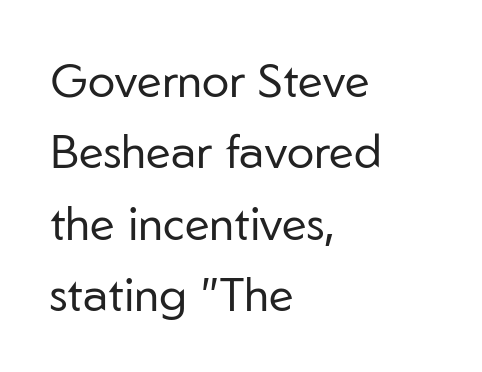
The image shows 46 px regular-weight sans-serif type, upright; set left-aligned, normal line spacing (1.55x), normal letter spacing, not underlined; low stroke contrast and a medium x-height.
